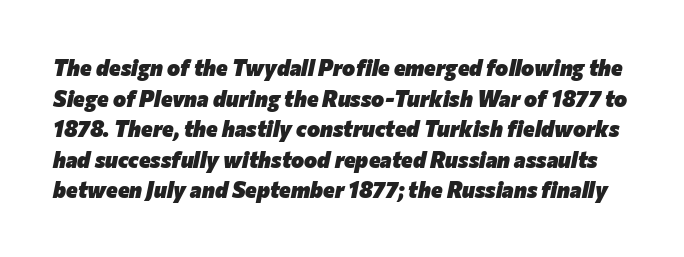
Q: Is the text bold? A: Yes.
Q: Is the text italic (slanted)? A: Yes, it leans right by about 12 degrees.
Q: Is the text underlined? A: No.
Q: Is the spacing between letters normal or unusually wide? A: Normal.
Q: Is the spacing between lines tight, normal or loose? A: Normal.
